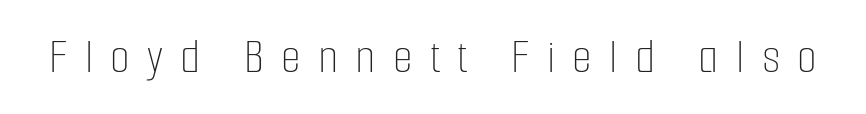
The image shows 51 px thin, condensed type, upright; set unusually wide letter spacing (+0.34 em), not underlined; low stroke contrast and a medium x-height.
